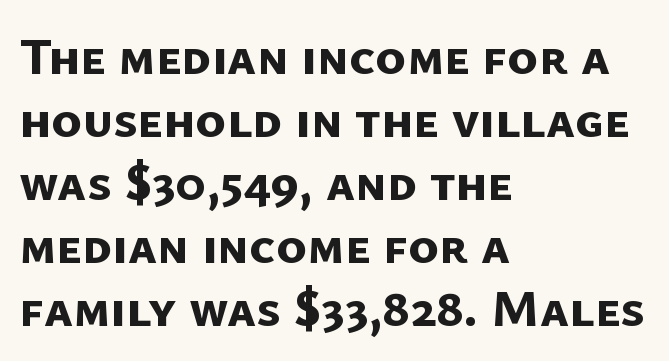
Grotesque or geometric, the face here clearly has no serifs. This rendering uses left alignment, leaving the right contour irregular. Glance below the letters and you will spot only blank space. What stands out about the letter spacing? Nothing — it is the standard amount. Here the designer chose a conventional face with non-uniform glyph widths.
